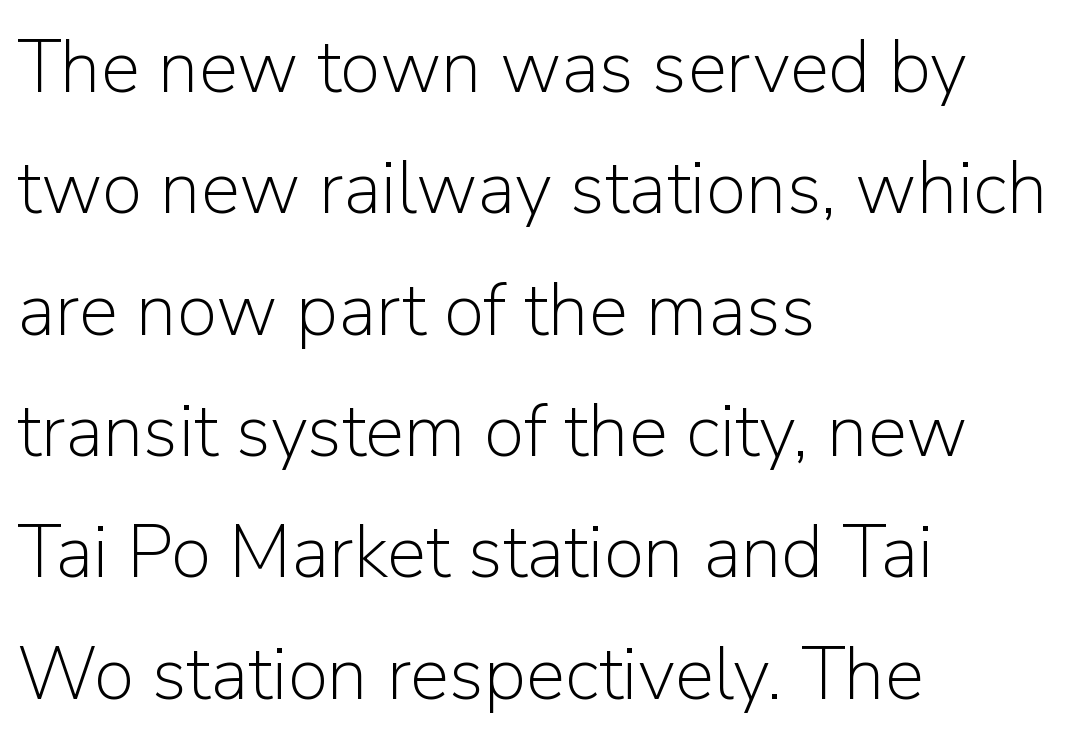
{"serif": "no", "italic": "no", "bold": "no", "weight": "light", "width": "normal", "stroke_contrast": "low", "x_height": "medium", "monospaced": "no", "underline": "no", "align": "left", "line_spacing": "normal", "line_spacing_ratio": 1.64, "letter_spacing": "normal", "letter_spacing_em": 0.0, "glyph_px": 74}
